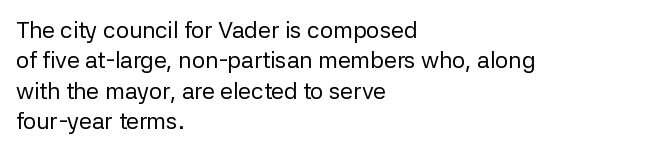
Q: Is the text bold? A: No.
Q: Is the text italic (slanted)? A: No, it is upright.
Q: Is the text underlined? A: No.
Q: How is the paragraph aligned? A: Left-aligned.
Q: Is the spacing between letters normal or unusually wide? A: Normal.
Q: Is the spacing between lines tight, normal or loose? A: Normal.
